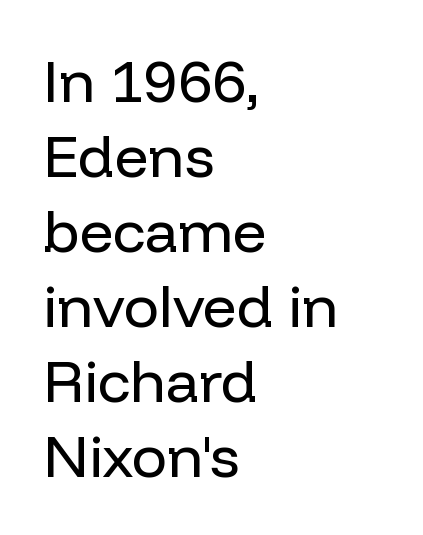
The image shows 59 px regular-weight sans-serif type, upright; set left-aligned, normal line spacing (1.27x), normal letter spacing, not underlined; low stroke contrast and a medium x-height.
